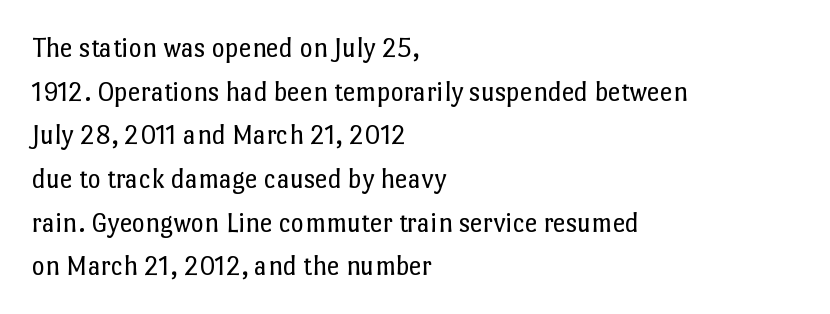
{"italic": "no", "bold": "no", "weight": "regular", "width": "normal", "stroke_contrast": "low", "x_height": "medium", "monospaced": "no", "underline": "no", "align": "left", "line_spacing": "normal", "line_spacing_ratio": 1.56, "letter_spacing": "normal", "letter_spacing_em": 0.0, "glyph_px": 28}
